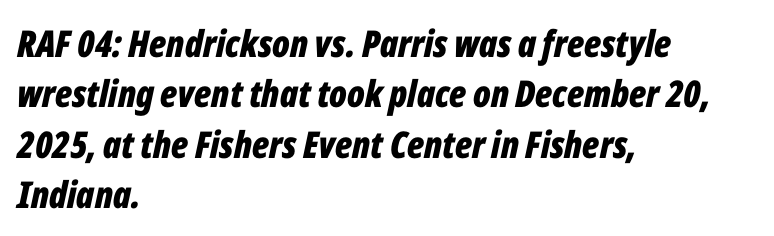
Q: Is the text bold? A: Yes.
Q: Is the text italic (slanted)? A: Yes, it leans right by about 12 degrees.
Q: Is the text underlined? A: No.
Q: How is the paragraph aligned? A: Left-aligned.
Q: Is the spacing between letters normal or unusually wide? A: Normal.
Q: Is the spacing between lines tight, normal or loose? A: Normal.
Q: Width (condensed, normal, or wide)? A: Condensed.
Q: Stroke contrast? A: Low.
Q: x-height? A: Medium.
Q: Monospaced? A: No.
